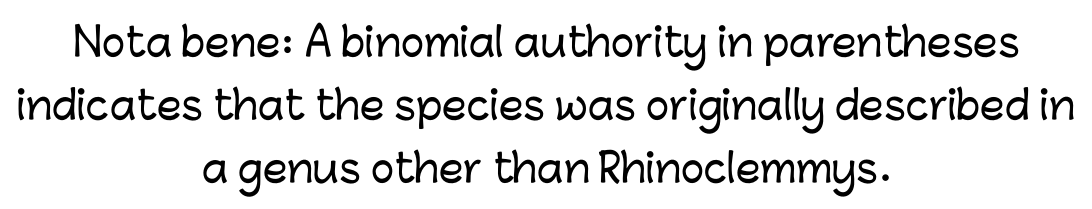
{"serif": "no", "italic": "no", "width": "normal", "stroke_contrast": "low", "x_height": "medium", "monospaced": "no", "underline": "no", "align": "center", "line_spacing": "normal", "line_spacing_ratio": 1.61, "letter_spacing": "normal", "letter_spacing_em": 0.0, "glyph_px": 39}
